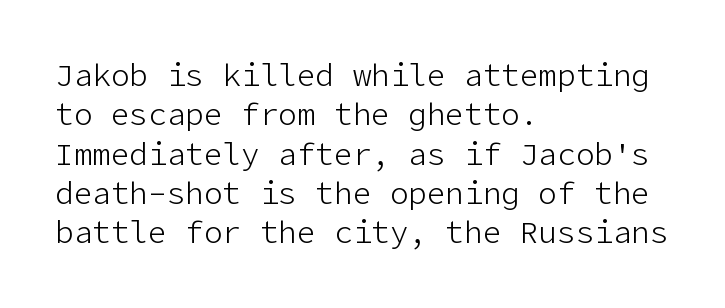
{"serif": "no", "italic": "no", "bold": "no", "weight": "light", "width": "normal", "stroke_contrast": "low", "x_height": "medium", "underline": "no", "align": "left", "line_spacing": "normal", "line_spacing_ratio": 1.27, "letter_spacing": "normal", "letter_spacing_em": 0.0, "glyph_px": 31}
